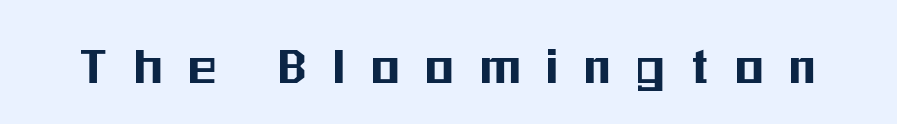
Q: Is the text italic (slanted)? A: No, it is upright.
Q: Is the typeface a serif or a sans-serif typeface? A: Sans-serif.
Q: Is the text underlined? A: No.
Q: Is the spacing between letters normal or unusually wide? A: Unusually wide.
Q: Width (condensed, normal, or wide)? A: Condensed.
Q: Stroke contrast? A: Medium.
Q: x-height? A: Medium.
Q: Monospaced? A: No.
